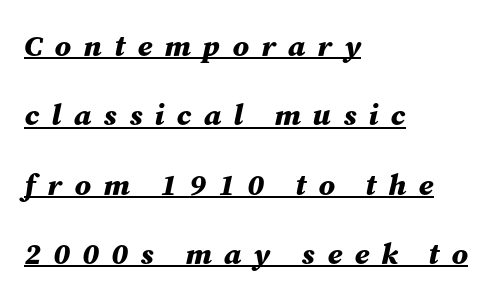
The image shows 30 px bold type, italic (leaning right); set left-aligned, loose line spacing (2.31x), unusually wide letter spacing (+0.41 em), underlined; medium stroke contrast and a medium x-height.
